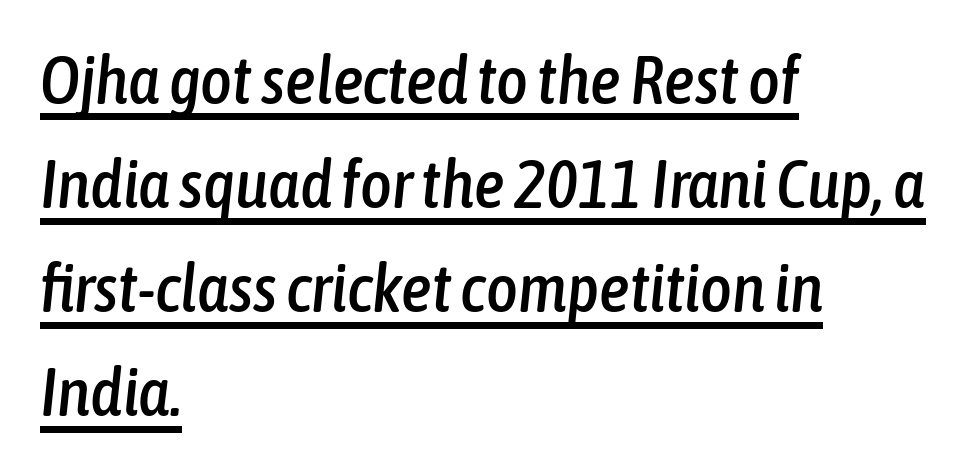
Q: Is the text italic (slanted)? A: Yes, it leans right by about 6 degrees.
Q: Is the text underlined? A: Yes.
Q: How is the paragraph aligned? A: Left-aligned.
Q: Is the spacing between letters normal or unusually wide? A: Normal.
Q: Is the spacing between lines tight, normal or loose? A: Normal.
Q: Width (condensed, normal, or wide)? A: Condensed.
Q: Stroke contrast? A: Low.
Q: x-height? A: Medium.
Q: Monospaced? A: No.
